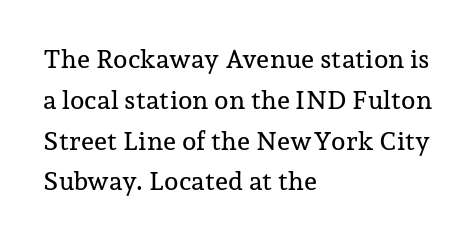
Q: Is the text italic (slanted)? A: No, it is upright.
Q: Is the text underlined? A: No.
Q: How is the paragraph aligned? A: Left-aligned.
Q: Is the spacing between letters normal or unusually wide? A: Normal.
Q: Is the spacing between lines tight, normal or loose? A: Normal.
